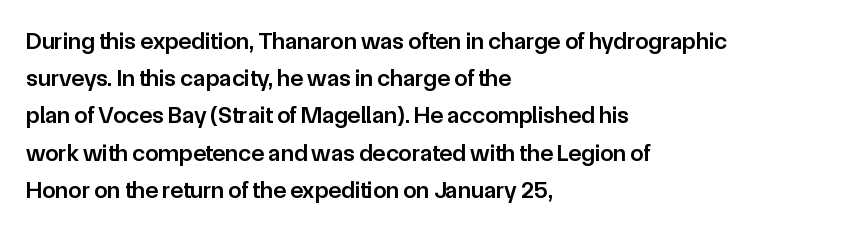
If you measured baseline to baseline, you'd find a middling distance. Summary of weight: moderately heavy, a semibold. Horizontal alignment here is leftward, the default for most running prose. Beneath every word, the page is bare.
